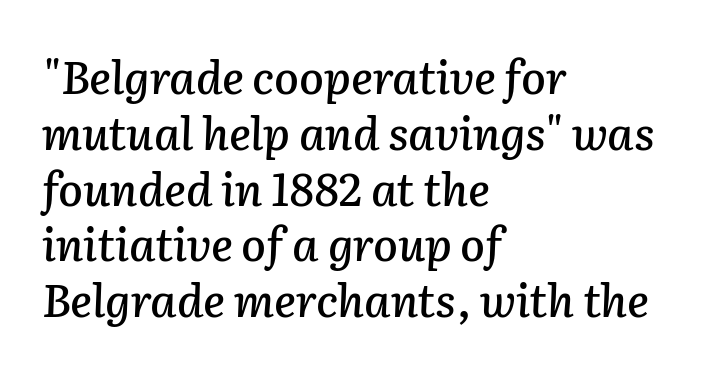
Varying glyph widths throughout — classic text-font behaviour. Inter-character spacing is left at the font's built-in metrics. The lines in this sample share a left origin and differ only in where they stop. This is oblique type, the kind used for emphasis or titles.
